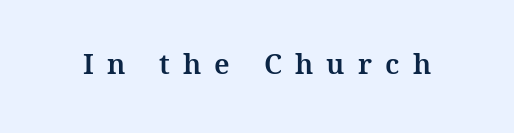
{"serif": "yes", "italic": "no", "width": "normal", "stroke_contrast": "medium", "x_height": "medium", "monospaced": "no", "underline": "no", "letter_spacing": "wide", "letter_spacing_em": 0.47, "glyph_px": 28}
